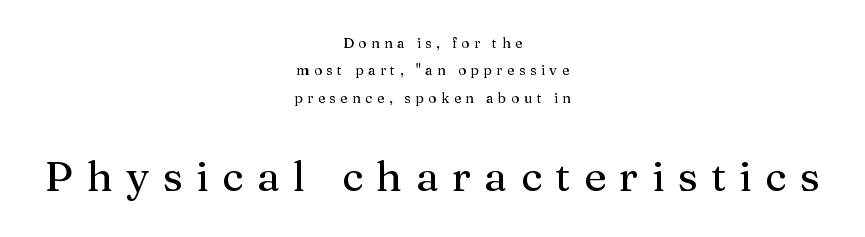
Q: Is the text italic (slanted)? A: No, it is upright.
Q: Is the typeface a serif or a sans-serif typeface? A: Serif.
Q: Is the text underlined? A: No.
Q: How is the paragraph aligned? A: Centered.
Q: Is the spacing between letters normal or unusually wide? A: Unusually wide.
Q: Is the spacing between lines tight, normal or loose? A: Loose.
Q: Which block of text is set in a larger size, the first (top) or the second (bottom)? A: The second (bottom) one.
Q: Width (condensed, normal, or wide)? A: Normal.
Q: Stroke contrast? A: Medium.
Q: x-height? A: Medium.
Q: Monospaced? A: No.
